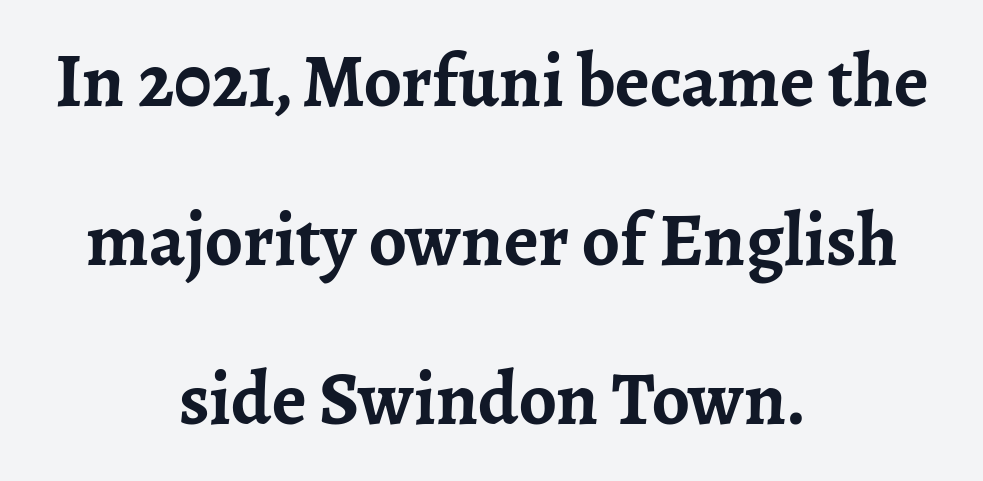
The image shows 75 px semibold serif type, upright; set centered, loose line spacing (2.12x), normal letter spacing, not underlined; low stroke contrast and a medium x-height.
